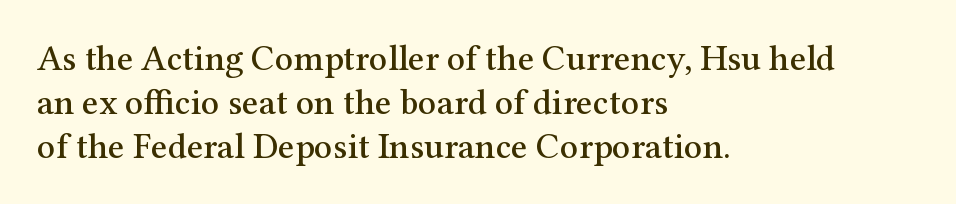
The image shows 36 px serif type, upright; set left-aligned, line spacing 1.22x, normal letter spacing, not underlined; medium stroke contrast and a medium x-height.
